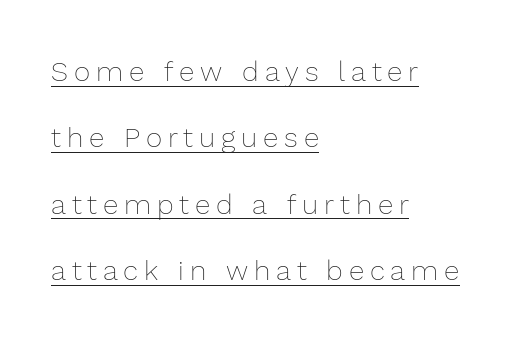
Ascenders rise straight up at ninety degrees. Students, observe: this is what heavily led, spacious text looks like. The type is letterspaced generously, with wide tracking. Do the characters align in a grid? No, the font is proportional. Vertical stems look standard width or narrower in stroke.
